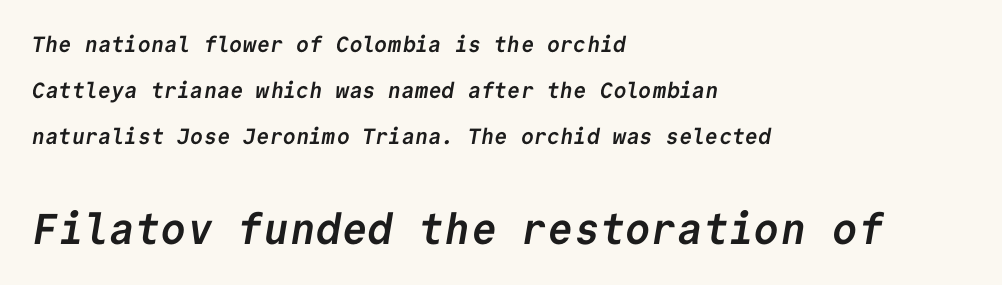
The image shows 43 px semibold sans-serif type, monospaced; set left-aligned, loose line spacing (2.1x), normal letter spacing, not underlined; the second (bottom) block is 1.95x larger; low stroke contrast and a medium x-height.
